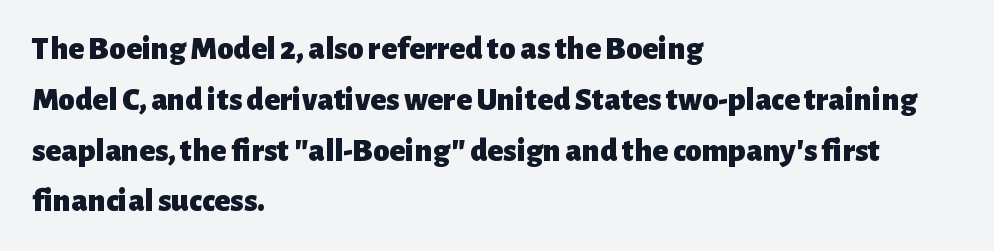
Q: Is the text bold? A: Yes.
Q: Is the text italic (slanted)? A: No, it is upright.
Q: Is the typeface a serif or a sans-serif typeface? A: Sans-serif.
Q: Is the text underlined? A: No.
Q: How is the paragraph aligned? A: Left-aligned.
Q: Is the spacing between letters normal or unusually wide? A: Normal.
Q: Is the spacing between lines tight, normal or loose? A: Normal.
Q: Width (condensed, normal, or wide)? A: Normal.
Q: Stroke contrast? A: Low.
Q: x-height? A: Medium.
Q: Monospaced? A: No.
